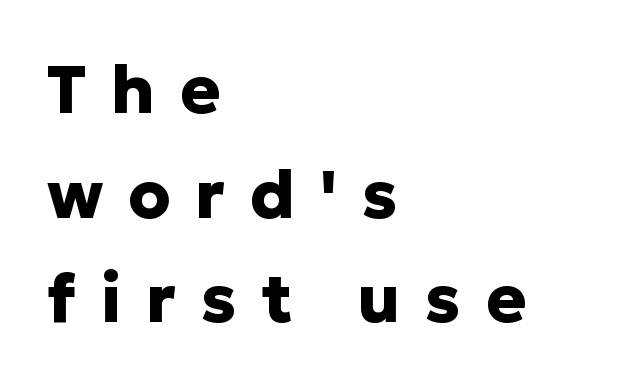
Style check: upright. Typeset ragged right — the left edge is the straight one. Spacing between characters has been opened up far beyond the box default. The characters display no serif detailing; their extremities are plain. Character widths vary here, with narrow letters taking less room than wide ones. Baseline-to-baseline distance is the conventional proportion of letter height.
